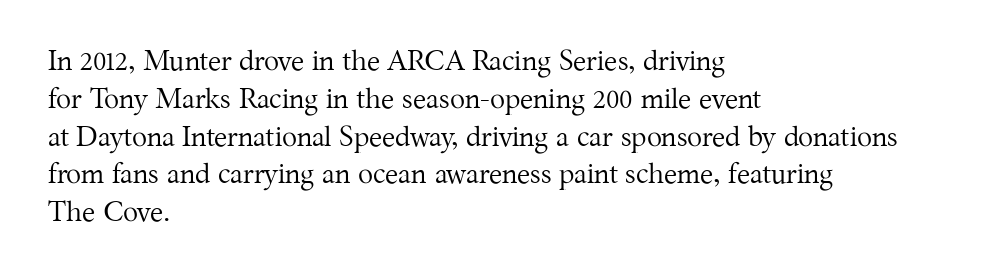
{"serif": "yes", "italic": "no", "bold": "no", "weight": "regular", "width": "normal", "stroke_contrast": "medium", "x_height": "medium", "monospaced": "no", "underline": "no", "align": "left", "line_spacing": "normal", "line_spacing_ratio": 1.35, "letter_spacing": "normal", "letter_spacing_em": 0.0, "glyph_px": 28}
